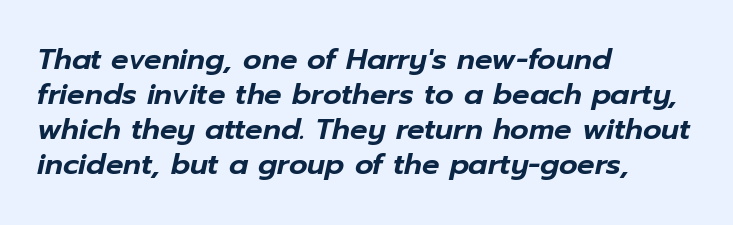
Q: Is the text italic (slanted)? A: Yes, it leans right by about 12 degrees.
Q: Is the text underlined? A: No.
Q: How is the paragraph aligned? A: Left-aligned.
Q: Is the spacing between letters normal or unusually wide? A: Normal.
Q: Width (condensed, normal, or wide)? A: Normal.
Q: Stroke contrast? A: Low.
Q: x-height? A: Medium.
Q: Monospaced? A: No.
